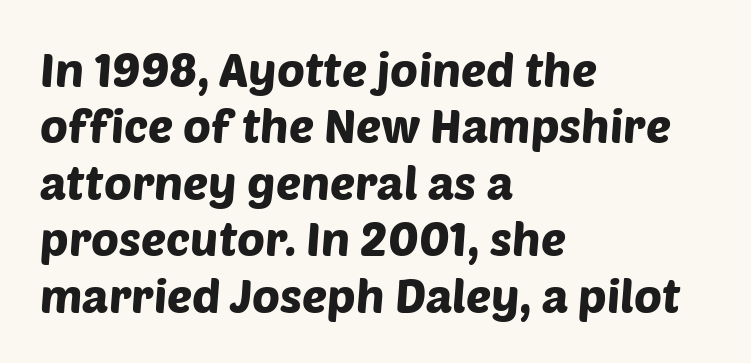
Just letters on the line, the space beneath them empty. Regarding serifs, this sample does without them. The letters advance in unequal steps, a hallmark of proportional type. These lines stack with their left ends in a neat column.
